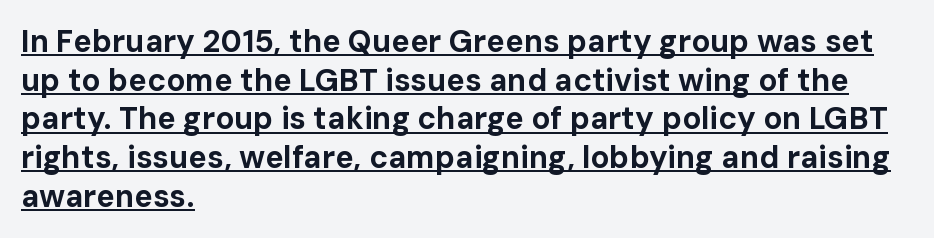
Q: Is the text bold? A: Yes.
Q: Is the text italic (slanted)? A: No, it is upright.
Q: Is the typeface a serif or a sans-serif typeface? A: Sans-serif.
Q: Is the text underlined? A: Yes.
Q: How is the paragraph aligned? A: Left-aligned.
Q: Is the spacing between letters normal or unusually wide? A: Normal.
Q: Is the spacing between lines tight, normal or loose? A: Normal.
Q: Width (condensed, normal, or wide)? A: Normal.
Q: Stroke contrast? A: Low.
Q: x-height? A: Medium.
Q: Monospaced? A: No.
